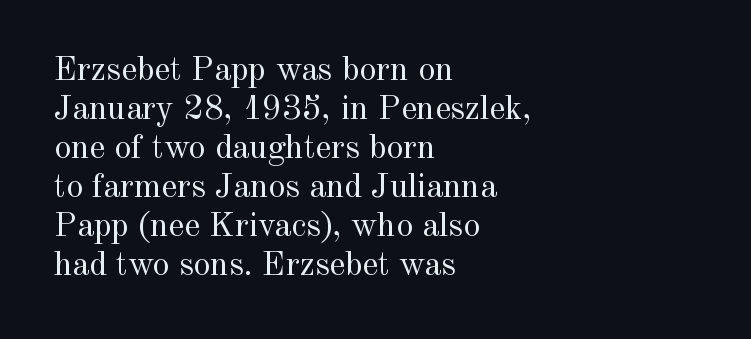
Baseline-to-baseline distance is barely more than the letter height. A typesetter would call this proportional, since set widths differ per character. The passage shown is not bold in any degree. Which margin do the lines hug? The left one — the right edge is uneven. Bare-footed words on every line.
